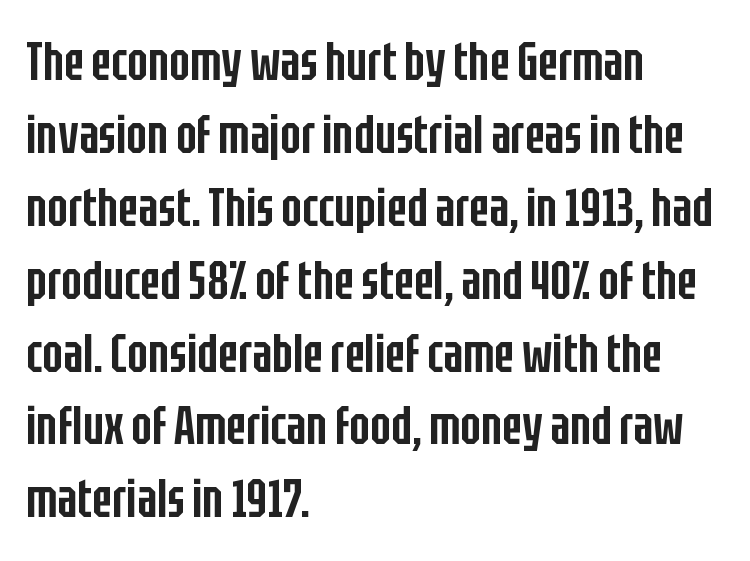
The text block is weighted toward the left margin, trailing off unevenly rightward. This rendering leaves character spacing at its baseline value. Looks like regular typesetting: each glyph gets only the width it needs. Typographically, this falls in the sans-serif category. Any mark beneath the type? The region is blank.
